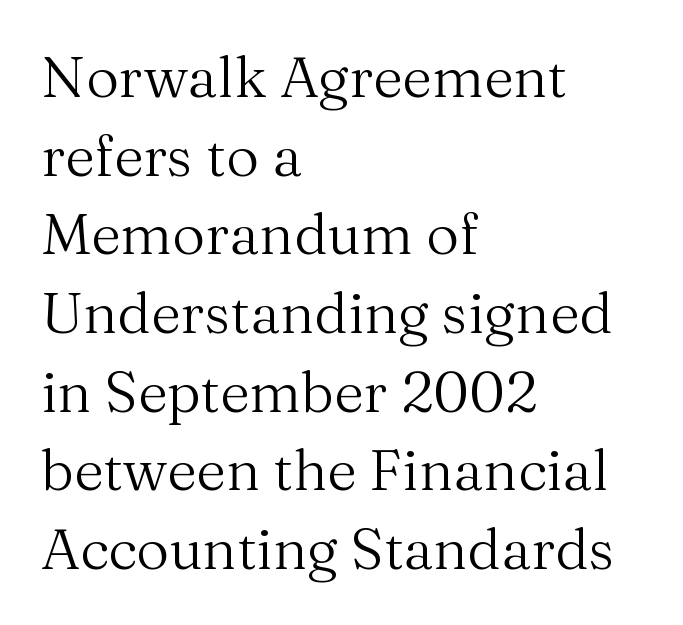
{"serif": "yes", "italic": "no", "bold": "no", "weight": "regular", "width": "normal", "stroke_contrast": "medium", "x_height": "medium", "monospaced": "no", "underline": "no", "align": "left", "line_spacing": "normal", "line_spacing_ratio": 1.38, "letter_spacing": "normal", "letter_spacing_em": 0.0, "glyph_px": 57}
